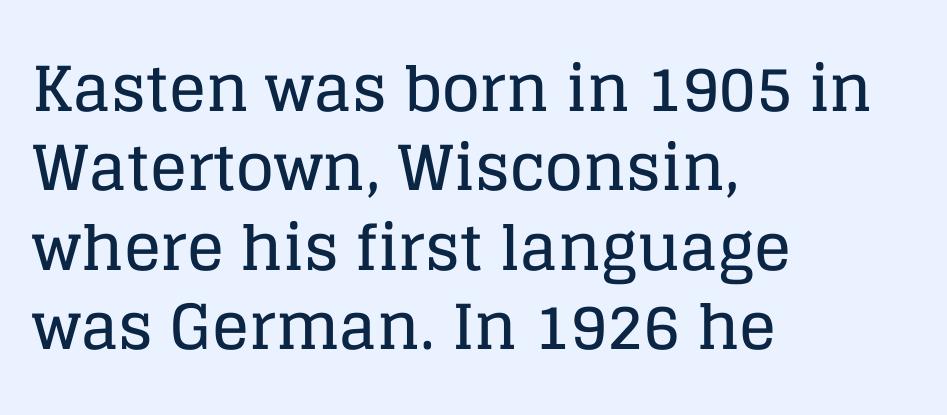
The specimen omits any rule beneath the text block's lines. To sum up the face: it has serifs. Nope, not italic — everything's standing straight. Students, observe: this is what conventionally led text looks like. Here the glyphs are tracked normally, forming tight word shapes.
